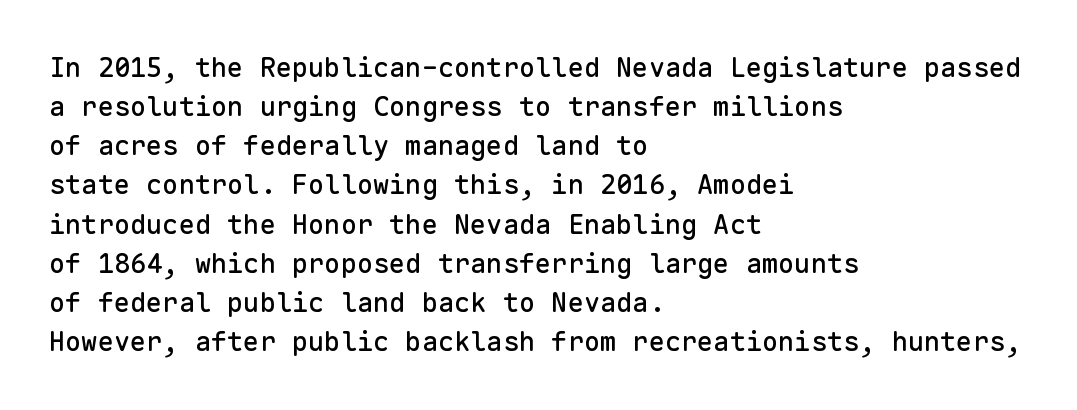
The image shows 27 px text type, upright; set left-aligned, normal line spacing (1.45x), normal letter spacing, not underlined.
